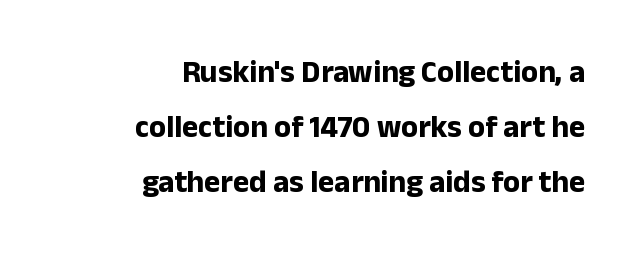
Q: Is the text bold? A: Yes.
Q: Is the text italic (slanted)? A: No, it is upright.
Q: Is the typeface a serif or a sans-serif typeface? A: Sans-serif.
Q: Is the text underlined? A: No.
Q: How is the paragraph aligned? A: Right-aligned.
Q: Is the spacing between letters normal or unusually wide? A: Normal.
Q: Width (condensed, normal, or wide)? A: Normal.
Q: Stroke contrast? A: Low.
Q: x-height? A: Medium.
Q: Monospaced? A: No.
